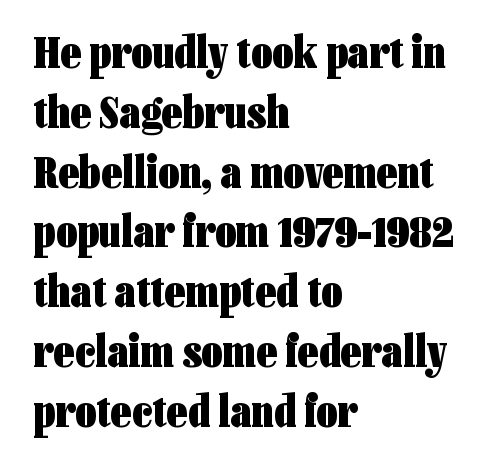
The image shows 46 px heavy, condensed sans-serif type, upright; set left-aligned, normal line spacing (1.3x), normal letter spacing, not underlined; low stroke contrast and a medium x-height.
